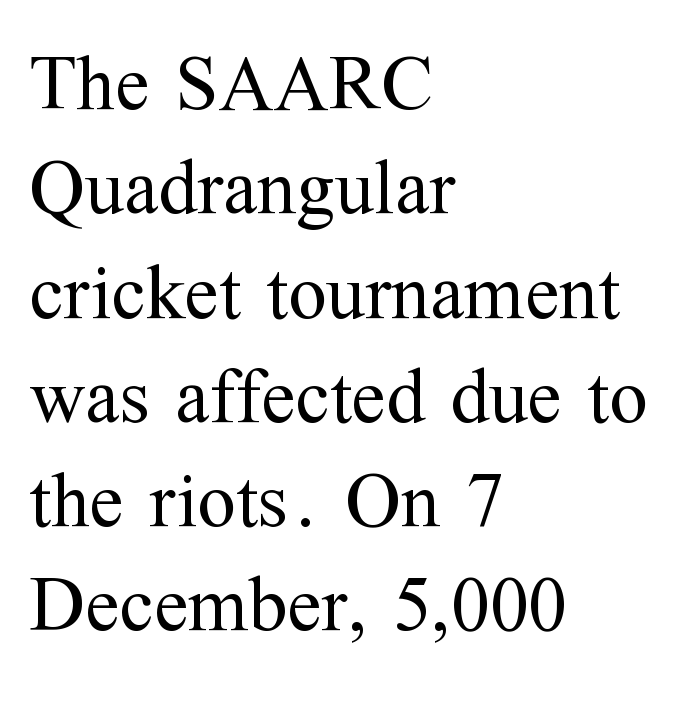
{"serif": "yes", "italic": "no", "bold": "no", "weight": "regular", "width": "normal", "stroke_contrast": "medium", "x_height": "medium", "monospaced": "no", "underline": "no", "align": "left", "line_spacing": "normal", "line_spacing_ratio": 1.32, "letter_spacing": "normal", "letter_spacing_em": 0.0, "glyph_px": 79}
